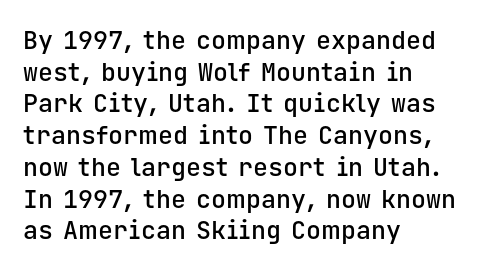
{"italic": "no", "bold": "semi", "underline": "no", "align": "left", "line_spacing": "normal", "line_spacing_ratio": 1.27, "letter_spacing": "normal", "letter_spacing_em": 0.0, "glyph_px": 25}
